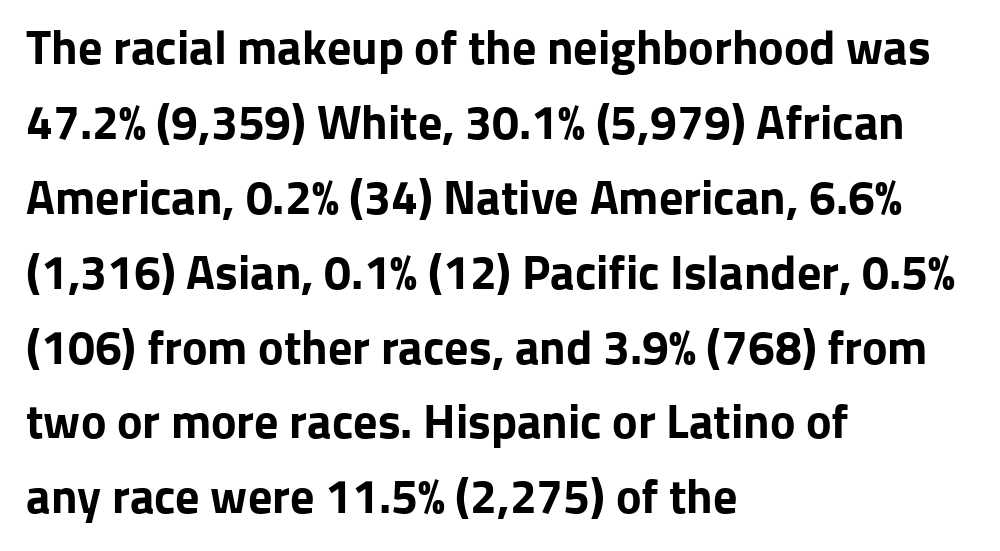
{"serif": "no", "italic": "no", "bold": "yes", "weight": "bold", "width": "normal", "stroke_contrast": "low", "x_height": "medium", "monospaced": "no", "underline": "no", "align": "left", "line_spacing": "normal", "line_spacing_ratio": 1.56, "letter_spacing": "normal", "letter_spacing_em": 0.0, "glyph_px": 48}
